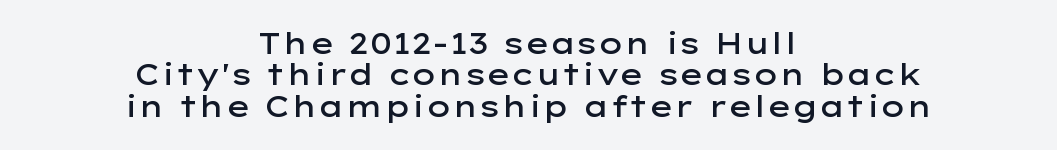
The image shows 29 px semibold, wide sans-serif type, upright; set centered, tight line spacing (1.08x), normal letter spacing, not underlined; low stroke contrast and a medium x-height.
